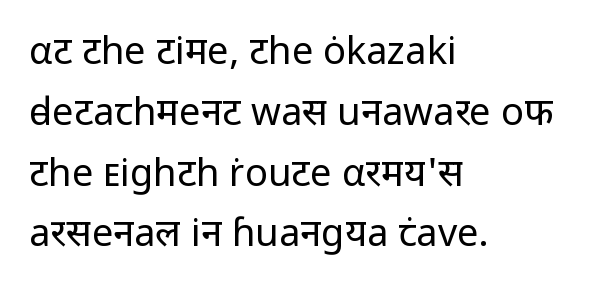
{"serif": "no", "italic": "no", "bold": "no", "weight": "regular", "width": "normal", "stroke_contrast": "low", "x_height": "medium", "monospaced": "no", "underline": "no", "align": "left", "line_spacing": "normal", "line_spacing_ratio": 1.6, "letter_spacing": "normal", "letter_spacing_em": 0.0, "glyph_px": 38}
